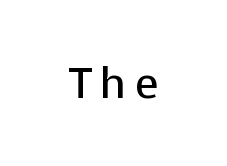
{"serif": "no", "italic": "no", "bold": "no", "weight": "regular", "width": "normal", "stroke_contrast": "low", "x_height": "medium", "monospaced": "no", "underline": "no", "letter_spacing": "wide", "letter_spacing_em": 0.2, "glyph_px": 44}
